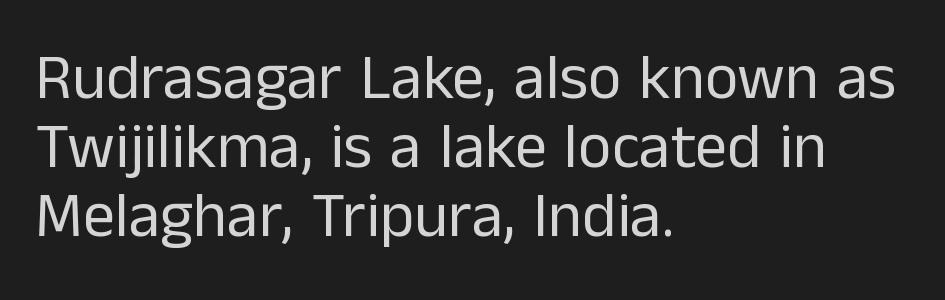
Q: Is the text bold? A: No.
Q: Is the text italic (slanted)? A: No, it is upright.
Q: Is the typeface a serif or a sans-serif typeface? A: Sans-serif.
Q: Is the text underlined? A: No.
Q: How is the paragraph aligned? A: Left-aligned.
Q: Is the spacing between letters normal or unusually wide? A: Normal.
Q: Is the spacing between lines tight, normal or loose? A: Tight.
Q: Width (condensed, normal, or wide)? A: Normal.
Q: Stroke contrast? A: Low.
Q: x-height? A: Medium.
Q: Monospaced? A: No.
